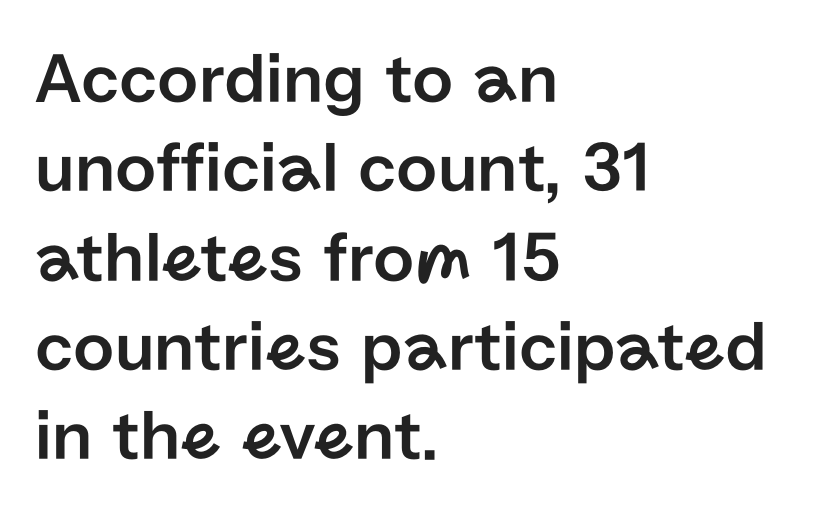
Note the varied advance widths — an 'i' is clearly narrower than an 'm'. Words appear dense and cohesive because spacing is normal. Layout note: lines flush left. Decoration check: the copy has no underline. This rendering employs a face without finishing strokes, i.e., a sans-serif. Style check: upright.
